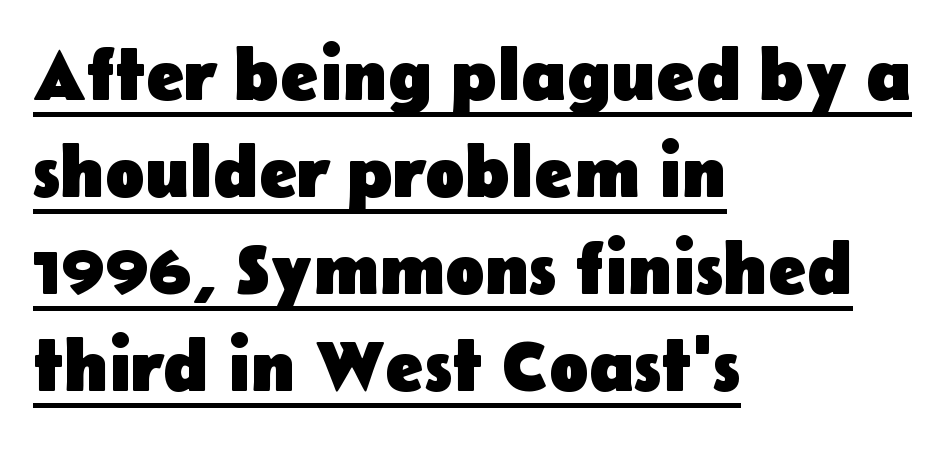
{"serif": "no", "italic": "no", "bold": "yes", "weight": "heavy", "width": "normal", "stroke_contrast": "low", "x_height": "medium", "monospaced": "no", "underline": "yes", "align": "left", "line_spacing": "normal", "line_spacing_ratio": 1.33, "letter_spacing": "normal", "letter_spacing_em": 0.0, "glyph_px": 73}
